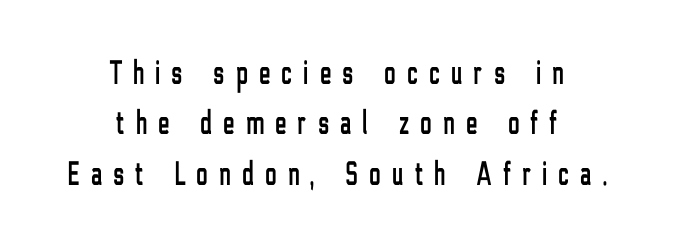
Q: Is the text italic (slanted)? A: No, it is upright.
Q: Is the typeface a serif or a sans-serif typeface? A: Sans-serif.
Q: Is the text underlined? A: No.
Q: How is the paragraph aligned? A: Centered.
Q: Is the spacing between letters normal or unusually wide? A: Unusually wide.
Q: Is the spacing between lines tight, normal or loose? A: Normal.
Q: Width (condensed, normal, or wide)? A: Condensed.
Q: Stroke contrast? A: Low.
Q: x-height? A: Medium.
Q: Monospaced? A: No.
